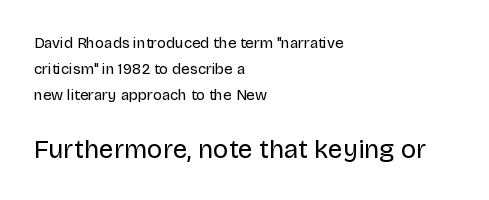
{"italic": "no", "bold": "no", "underline": "no", "align": "left", "line_spacing_ratio": 1.73, "letter_spacing": "normal", "letter_spacing_em": 0.0, "larger_block": "second", "size_ratio": 1.73, "glyph_px": 26}
